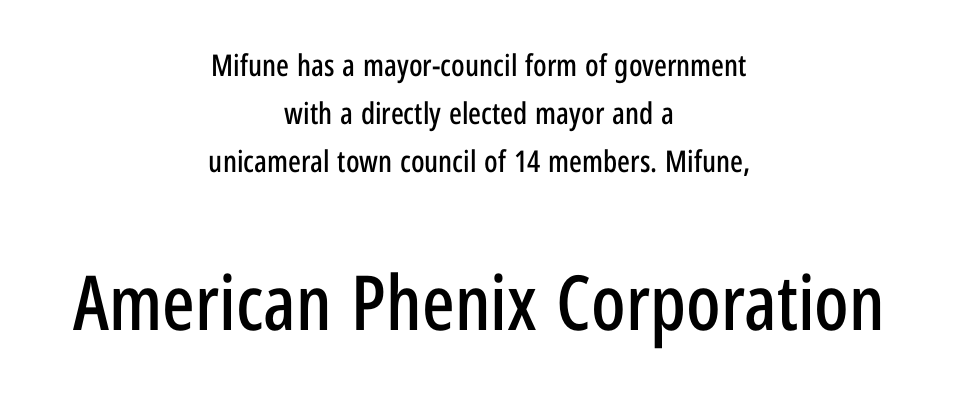
{"serif": "no", "italic": "no", "width": "condensed", "stroke_contrast": "low", "x_height": "medium", "monospaced": "no", "underline": "no", "align": "center", "line_spacing": "normal", "line_spacing_ratio": 1.6, "letter_spacing": "normal", "letter_spacing_em": 0.0, "larger_block": "second", "size_ratio": 2.53, "glyph_px": 76}
